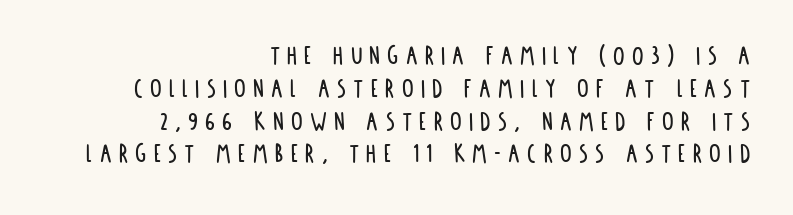
{"serif": "no", "italic": "no", "width": "condensed", "stroke_contrast": "low", "x_height": "large", "monospaced": "no", "underline": "no", "align": "right", "line_spacing": "tight", "line_spacing_ratio": 1.13, "letter_spacing": "wide", "letter_spacing_em": 0.25, "glyph_px": 29}
